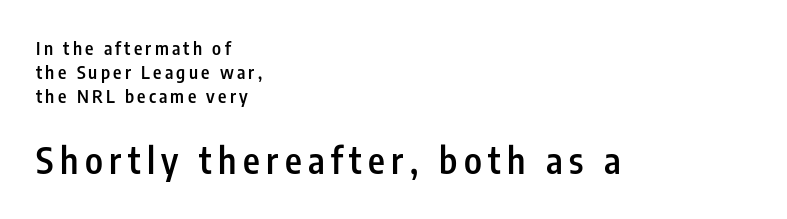
Q: Is the text bold? A: Semi-bold.
Q: Is the text italic (slanted)? A: No, it is upright.
Q: Is the typeface a serif or a sans-serif typeface? A: Sans-serif.
Q: Is the text underlined? A: No.
Q: How is the paragraph aligned? A: Left-aligned.
Q: Is the spacing between lines tight, normal or loose? A: Normal.
Q: Which block of text is set in a larger size, the first (top) or the second (bottom)? A: The second (bottom) one.
Q: Width (condensed, normal, or wide)? A: Condensed.
Q: Stroke contrast? A: Low.
Q: x-height? A: Medium.
Q: Monospaced? A: No.
